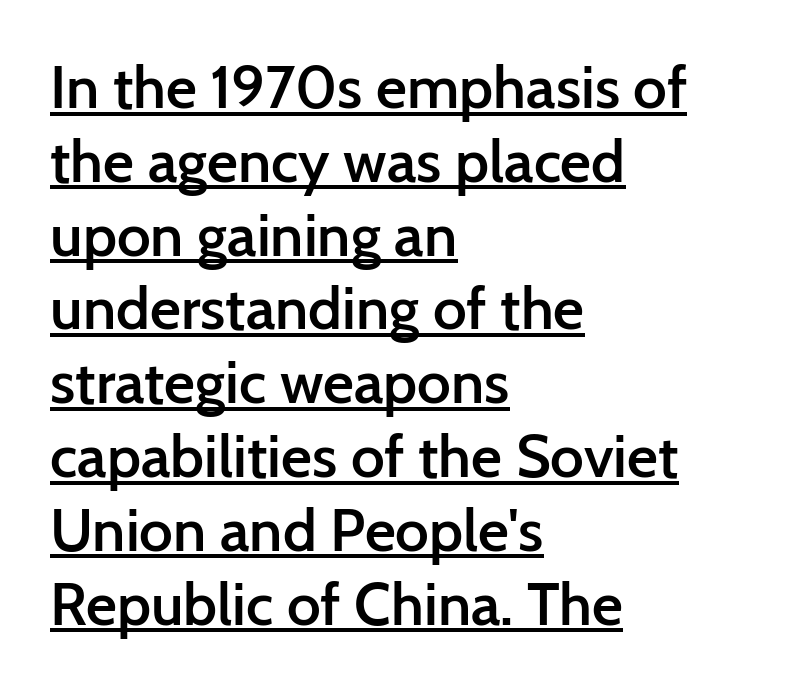
Q: Is the text bold? A: Semi-bold.
Q: Is the text italic (slanted)? A: No, it is upright.
Q: Is the typeface a serif or a sans-serif typeface? A: Sans-serif.
Q: Is the text underlined? A: Yes.
Q: How is the paragraph aligned? A: Left-aligned.
Q: Is the spacing between letters normal or unusually wide? A: Normal.
Q: Width (condensed, normal, or wide)? A: Normal.
Q: Stroke contrast? A: Low.
Q: x-height? A: Medium.
Q: Monospaced? A: No.
